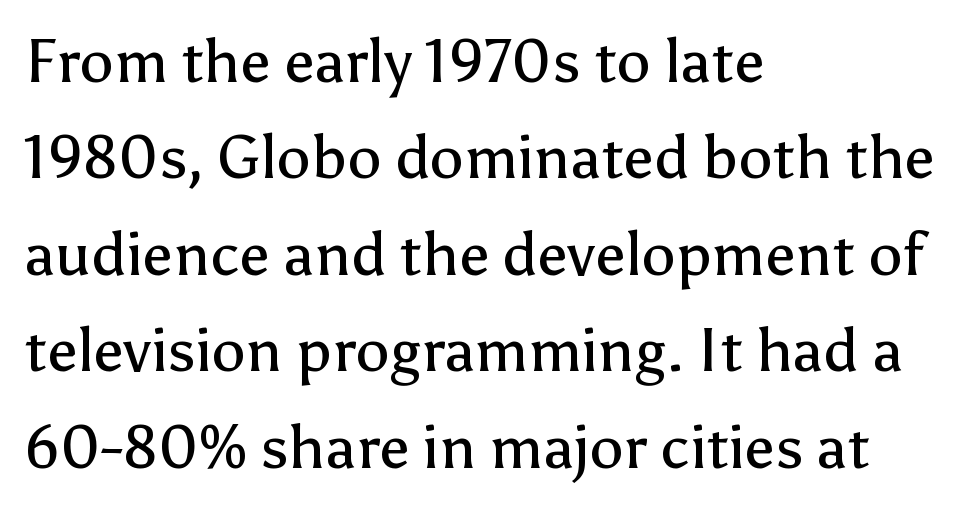
The font's upright variant was chosen for this text. Font category for this specimen: sans-serif. Characters follow at the spacing the type designer built in. Anything drawn beneath the words? Only blank space.
